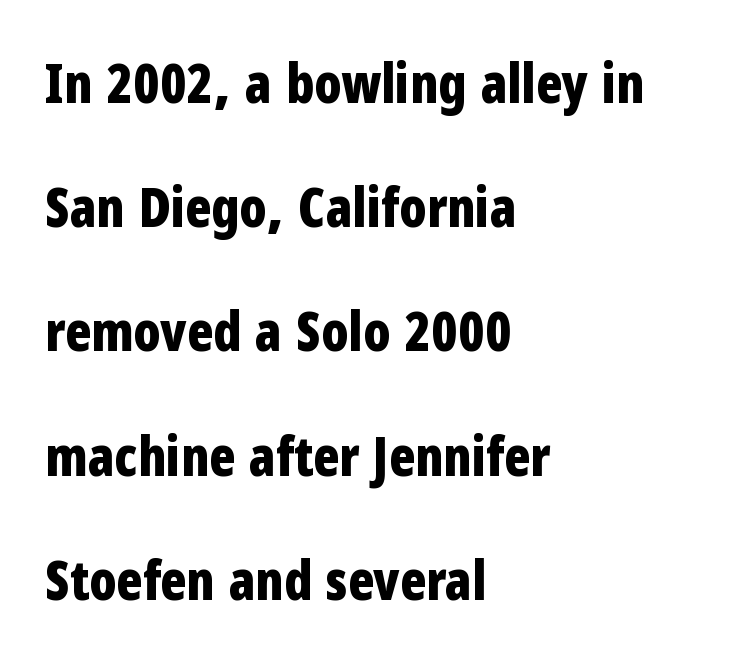
{"serif": "no", "italic": "no", "bold": "yes", "weight": "bold", "width": "condensed", "stroke_contrast": "low", "x_height": "medium", "monospaced": "no", "underline": "no", "align": "left", "line_spacing": "loose", "line_spacing_ratio": 2.3, "letter_spacing": "normal", "letter_spacing_em": 0.0, "glyph_px": 54}
